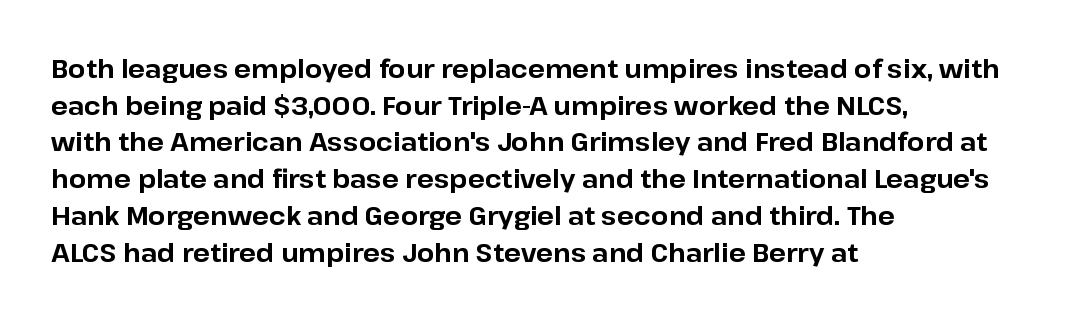
The image shows 25 px bold type, upright; set left-aligned, normal line spacing (1.47x), normal letter spacing, not underlined.
